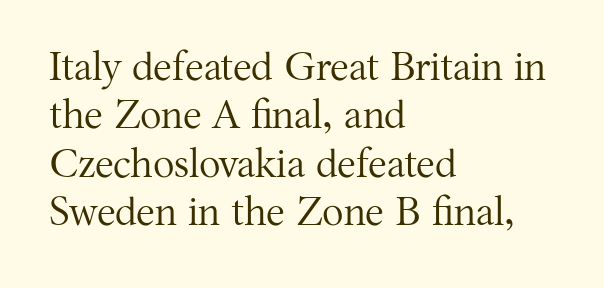
Small tapered or slab feet sit at the stroke ends, so this counts as serif. You could not count columns in this text — the font is proportionally spaced. Stroke mass is kept to a normal reading level or below. The typography opts for an upright posture over an oblique one. Any mark beneath the type? The region is blank. Does the copy run flush right? No — it runs flush left.
